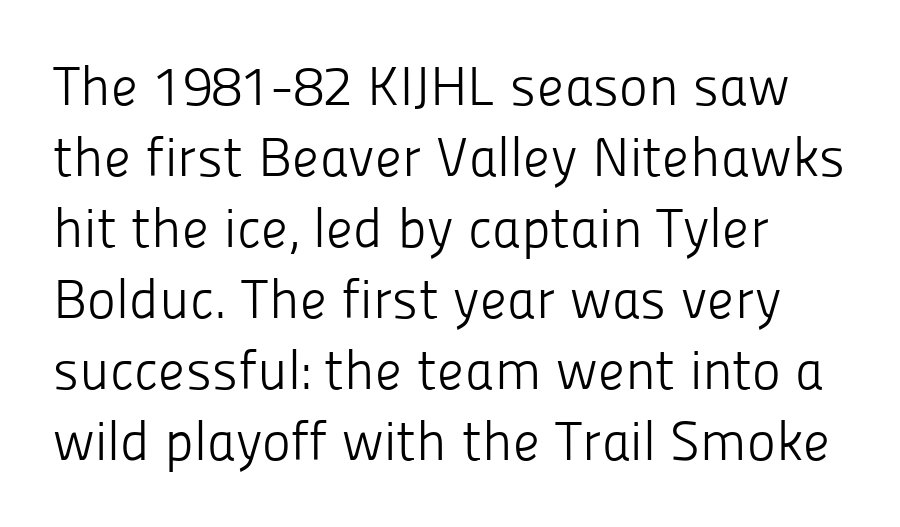
No word sits above an underline. Spacing verdict: proportional, widths tailored to each character. The characters display no serif detailing; their extremities are plain. The passage shown is not bold in any degree.
